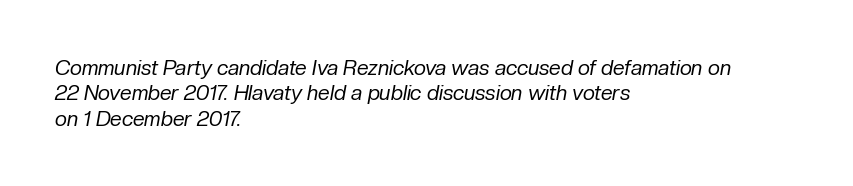
The text carries the slant typical of an italic or oblique font. A quiet, ordinary-to-light weight characterises the typeface. Left-aligned paragraph, ragged on the right. Letter spacing: default. Clear beneath every line of the passage.
